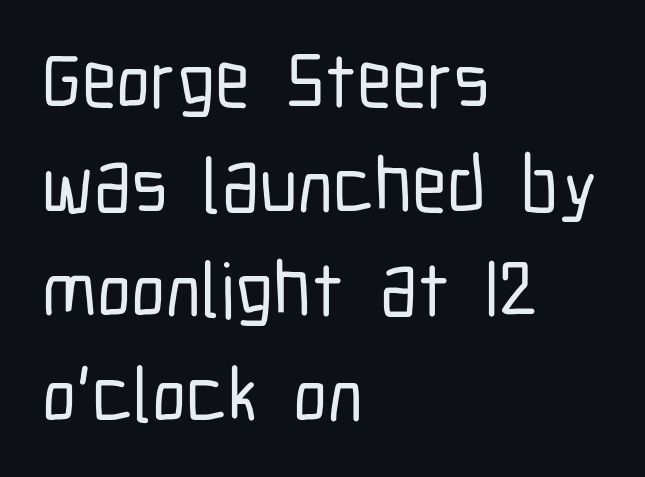
Q: Is the text italic (slanted)? A: No, it is upright.
Q: Is the typeface a serif or a sans-serif typeface? A: Sans-serif.
Q: Is the text underlined? A: No.
Q: How is the paragraph aligned? A: Left-aligned.
Q: Is the spacing between letters normal or unusually wide? A: Normal.
Q: Is the spacing between lines tight, normal or loose? A: Normal.
Q: Width (condensed, normal, or wide)? A: Condensed.
Q: Stroke contrast? A: Low.
Q: x-height? A: Medium.
Q: Monospaced? A: No.
